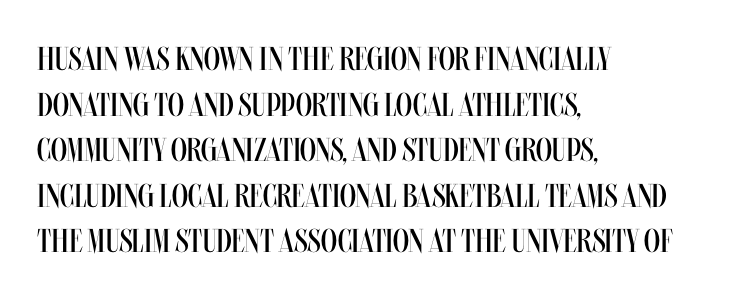
Q: Is the text bold? A: No.
Q: Is the text italic (slanted)? A: No, it is upright.
Q: Is the text underlined? A: No.
Q: How is the paragraph aligned? A: Left-aligned.
Q: Is the spacing between letters normal or unusually wide? A: Normal.
Q: Is the spacing between lines tight, normal or loose? A: Normal.
Q: Width (condensed, normal, or wide)? A: Condensed.
Q: Stroke contrast? A: Medium.
Q: x-height? A: Large.
Q: Monospaced? A: No.
